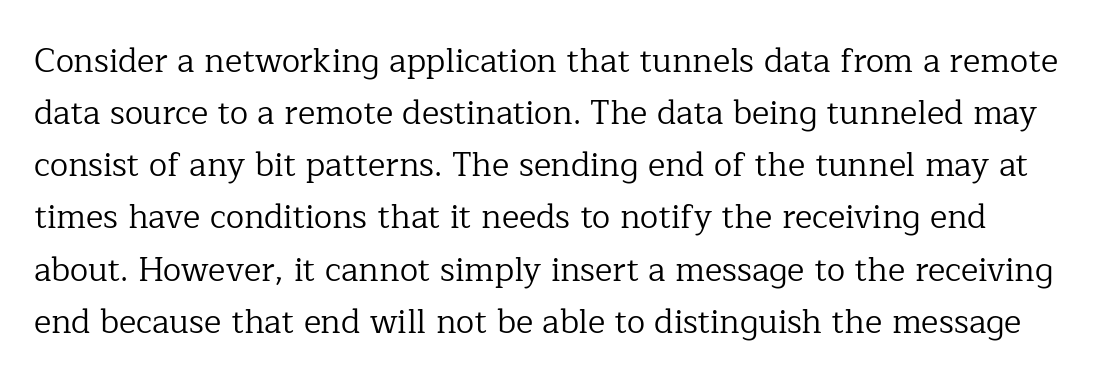
A typesetter would call this proportional, since set widths differ per character. Ascenders rise straight up at ninety degrees. Any mark beneath the type? The region is blank. The lines sit at an ordinary, default distance from one another.
